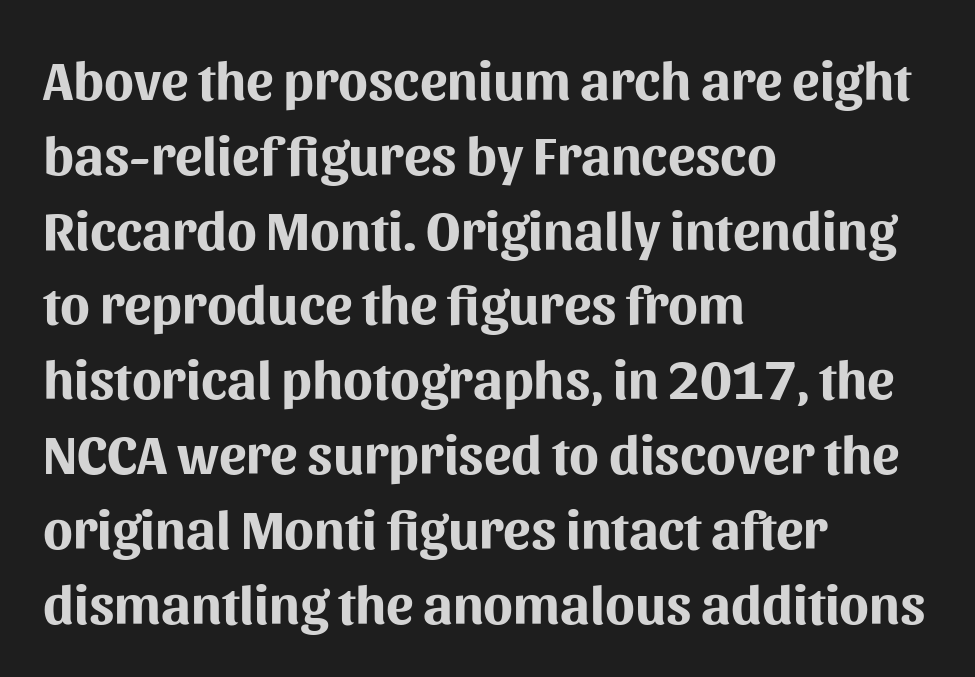
A student would call this left alignment; a typographer would say flush left, rag right. Descenders hang freely into open space. Its strokes are broad and dark, the hallmark of bold type. The rendering uses natural spacing where letterforms have individual widths. Is the letter spacing exaggerated? No — it looks like the ordinary default.
